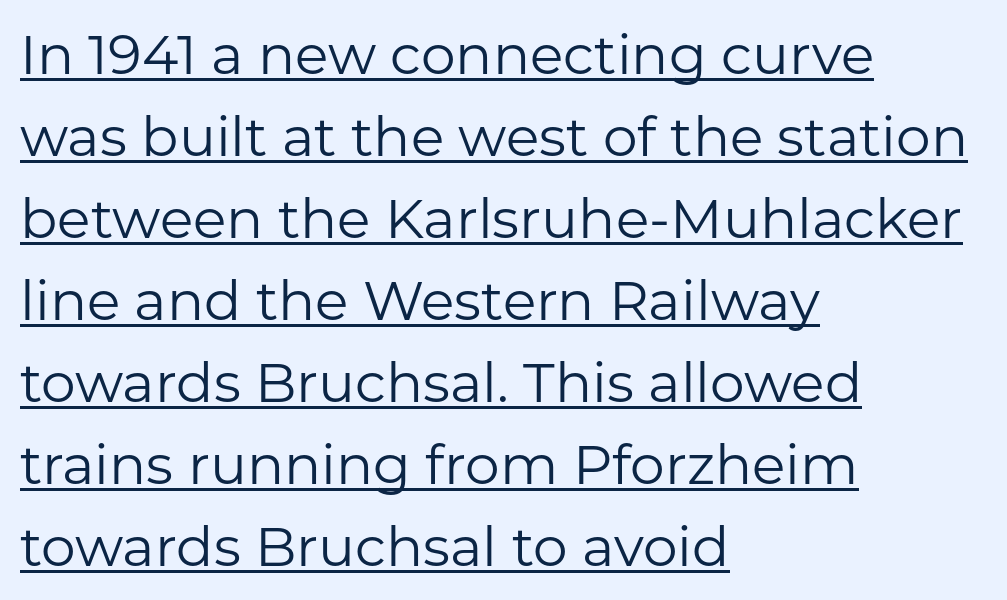
The image shows 55 px regular-weight sans-serif type, upright; set left-aligned, normal line spacing (1.49x), normal letter spacing, underlined; low stroke contrast and a medium x-height.
